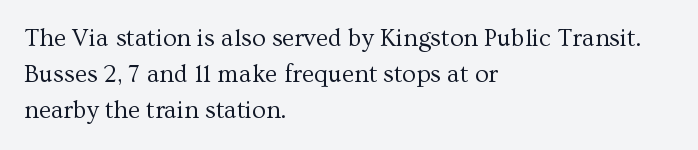
The image shows 25 px text type, upright; set left-aligned, normal line spacing (1.45x), normal letter spacing, not underlined.
